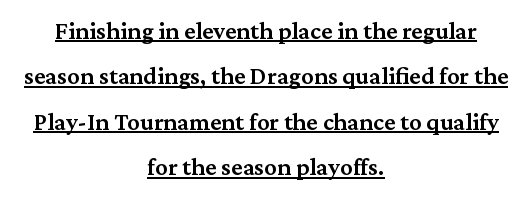
Q: Is the text bold? A: Semi-bold.
Q: Is the text italic (slanted)? A: No, it is upright.
Q: Is the text underlined? A: Yes.
Q: How is the paragraph aligned? A: Centered.
Q: Is the spacing between letters normal or unusually wide? A: Normal.
